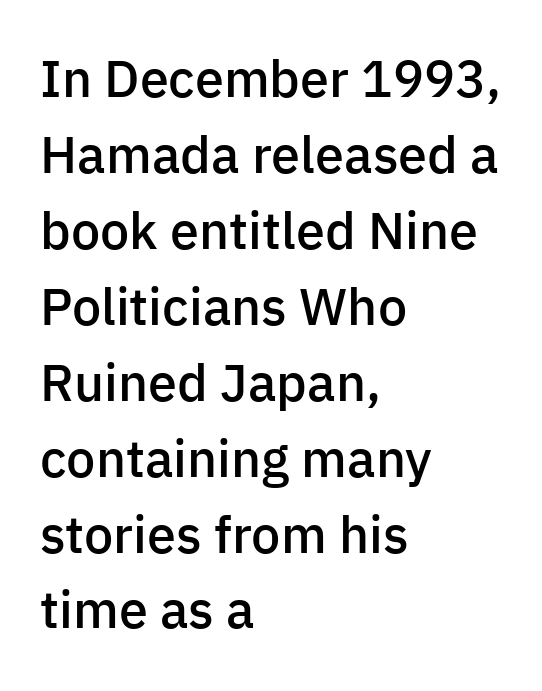
{"serif": "no", "italic": "no", "bold": "semi", "weight": "semibold", "width": "normal", "stroke_contrast": "low", "x_height": "medium", "monospaced": "no", "underline": "no", "align": "left", "line_spacing": "normal", "line_spacing_ratio": 1.46, "letter_spacing": "normal", "letter_spacing_em": 0.0, "glyph_px": 52}
